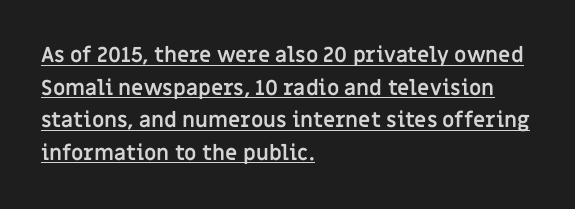
The image shows 21 px bold type, upright; set left-aligned, normal line spacing (1.55x), normal letter spacing, underlined.
